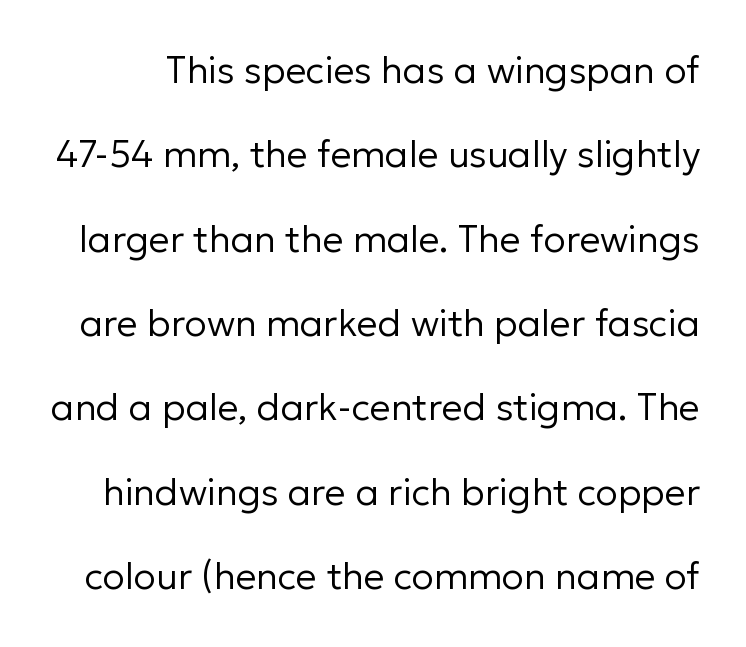
{"serif": "no", "italic": "no", "bold": "no", "weight": "regular", "width": "normal", "stroke_contrast": "low", "x_height": "medium", "monospaced": "no", "underline": "no", "line_spacing": "loose", "line_spacing_ratio": 2.28, "letter_spacing": "normal", "letter_spacing_em": 0.0, "glyph_px": 37}
